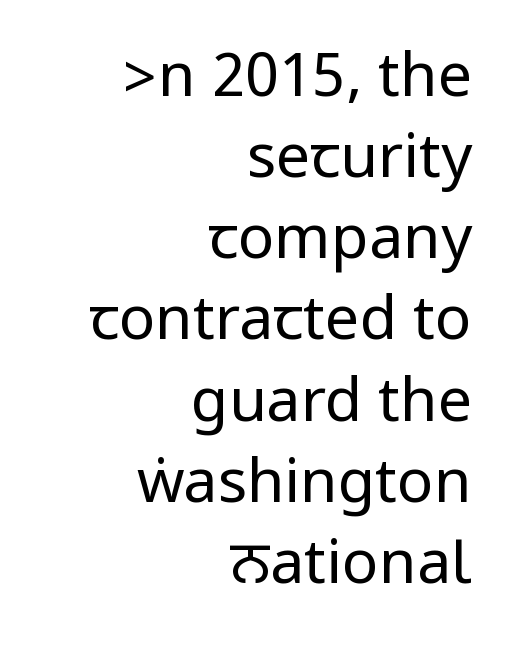
The image shows 61 px regular-weight, condensed sans-serif type, upright; set right-aligned, normal line spacing (1.33x), normal letter spacing, not underlined; low stroke contrast.
